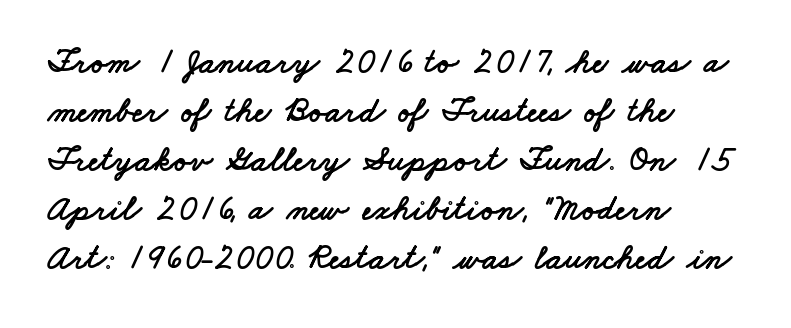
{"serif": "no", "width": "wide", "stroke_contrast": "low", "x_height": "small", "monospaced": "no", "underline": "no", "align": "left", "line_spacing": "normal", "line_spacing_ratio": 1.4, "letter_spacing": "normal", "letter_spacing_em": 0.0, "glyph_px": 35}
